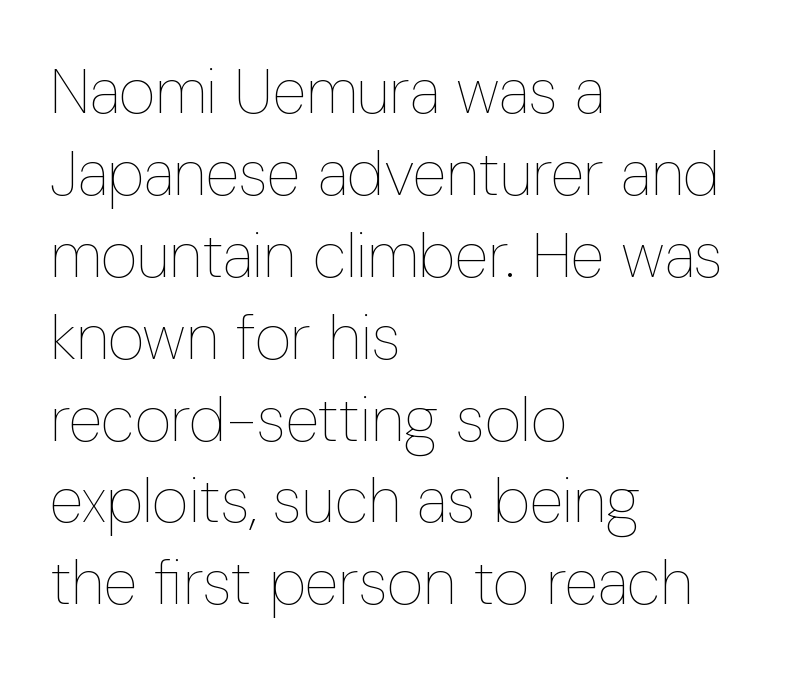
Q: Is the text bold? A: No.
Q: Is the text italic (slanted)? A: No, it is upright.
Q: Is the text underlined? A: No.
Q: How is the paragraph aligned? A: Left-aligned.
Q: Is the spacing between letters normal or unusually wide? A: Normal.
Q: Is the spacing between lines tight, normal or loose? A: Normal.
Q: Width (condensed, normal, or wide)? A: Condensed.
Q: Stroke contrast? A: Low.
Q: x-height? A: Medium.
Q: Monospaced? A: No.
